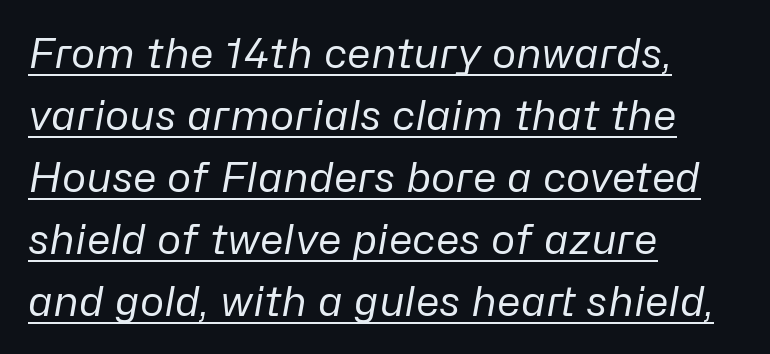
The image shows 41 px regular-weight type, italic (leaning right); set left-aligned, normal line spacing (1.51x), normal letter spacing, underlined; low stroke contrast and a medium x-height.
